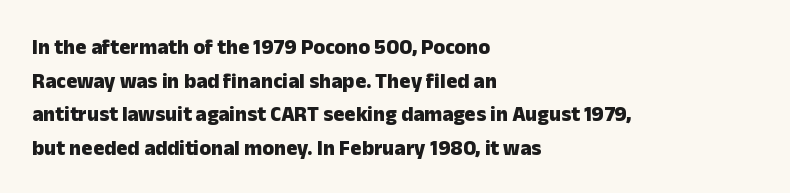
This sample uses plain, unmodified letter spacing. The lines are quadded left. If you measured baseline to baseline, you'd find a middling distance. A dark, heavy texture on the line: the type is bold. Unmarked baselines from the first word to the last.
